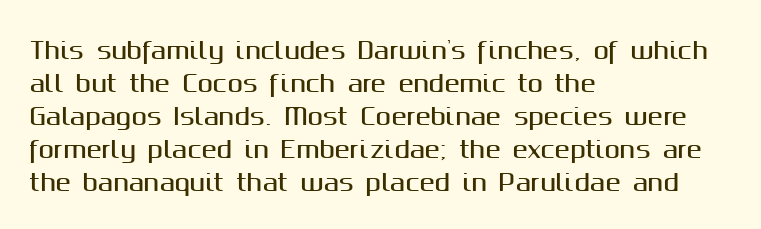
{"italic": "no", "underline": "no", "align": "left", "line_spacing": "normal", "line_spacing_ratio": 1.43, "letter_spacing": "normal", "letter_spacing_em": 0.0, "glyph_px": 23}
